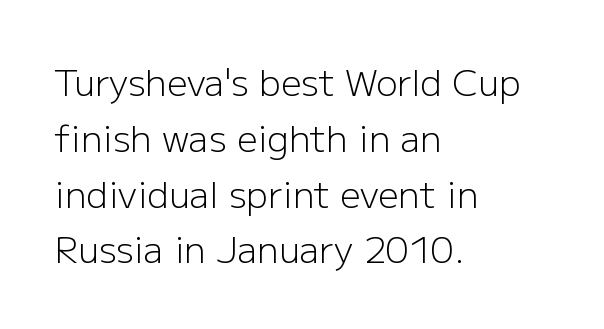
{"serif": "no", "italic": "no", "bold": "no", "weight": "light", "width": "normal", "stroke_contrast": "low", "x_height": "medium", "monospaced": "no", "underline": "no", "align": "left", "line_spacing": "normal", "line_spacing_ratio": 1.55, "letter_spacing": "normal", "letter_spacing_em": 0.0, "glyph_px": 36}
